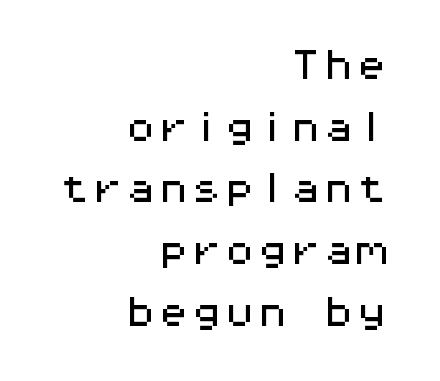
A flush-right, rag-left setting is used for this passage. If you drew a line through each stem, it would be perfectly vertical. Tracking here is standard; glyphs follow each other at the usual distance. The rendering uses typewriter-style spacing with identical character cells. Check under the words: just untouched page.
